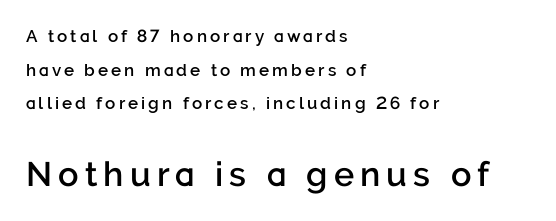
Horizontal bands of white between lines are thick stripes. Caption: upper text group reduced, lower text group enlarged. The passage is arranged the way most books set body copy — flush left. The space beneath each line is pristine and unruled.
